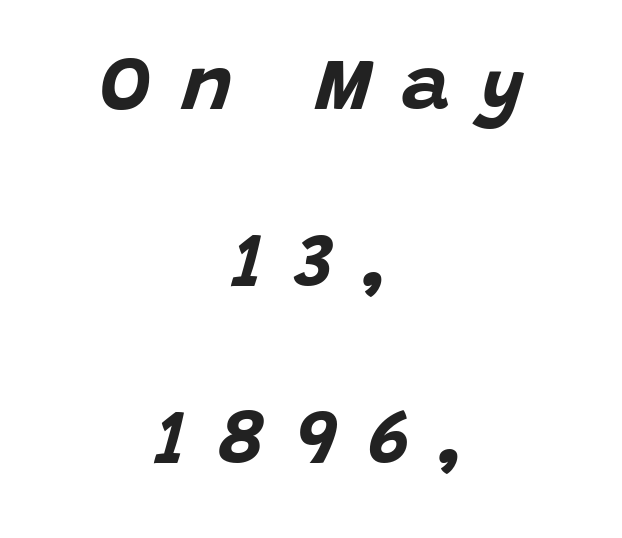
The image shows 76 px bold type, italic (leaning right); set centered, loose line spacing (2.33x), unusually wide letter spacing (+0.4 em), not underlined; low stroke contrast and a large x-height.
